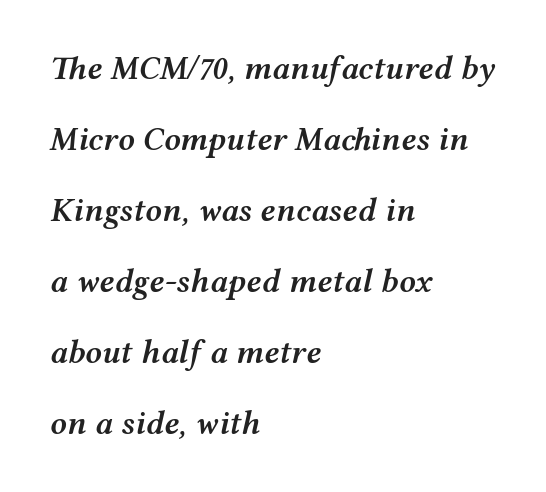
Q: Is the text bold? A: Semi-bold.
Q: Is the text italic (slanted)? A: Yes, it leans right by about 12 degrees.
Q: Is the text underlined? A: No.
Q: How is the paragraph aligned? A: Left-aligned.
Q: Is the spacing between letters normal or unusually wide? A: Normal.
Q: Is the spacing between lines tight, normal or loose? A: Loose.
Q: Width (condensed, normal, or wide)? A: Wide.
Q: Stroke contrast? A: Medium.
Q: x-height? A: Medium.
Q: Monospaced? A: No.
